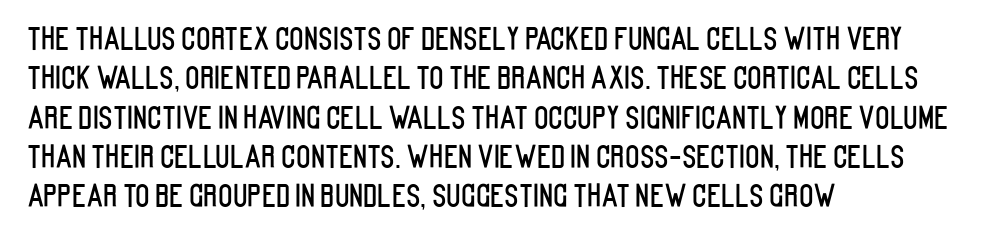
The letters stand upright; this is a roman face. Compared with a centered layout, this one pins lines to the left instead. In terms of letterform style, serifs are entirely absent. This sample has the flowing, uneven cadence of proportional lettering. The space beneath each line is pristine and unruled. Leading matches the norm, producing a regular column.
